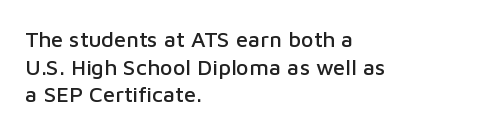
Q: Is the text italic (slanted)? A: No, it is upright.
Q: Is the text underlined? A: No.
Q: How is the paragraph aligned? A: Left-aligned.
Q: Is the spacing between letters normal or unusually wide? A: Normal.
Q: Is the spacing between lines tight, normal or loose? A: Normal.
